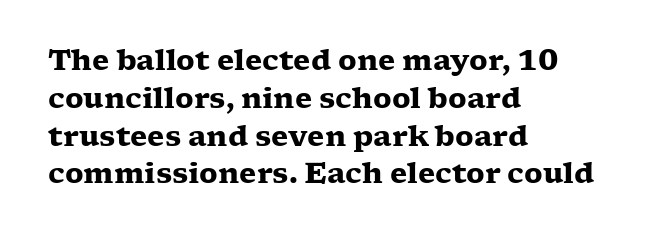
The image shows 28 px heavy, wide serif type, upright; set left-aligned, normal line spacing (1.35x), normal letter spacing, not underlined; low stroke contrast and a medium x-height.
